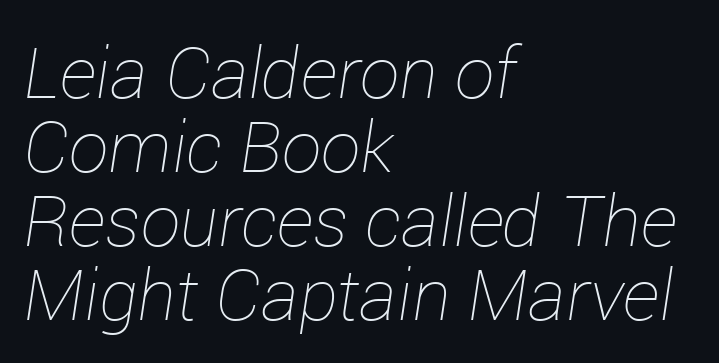
The image shows 71 px thin type, italic (leaning right); set left-aligned, tight line spacing (1.04x), normal letter spacing, not underlined; low stroke contrast and a medium x-height.
